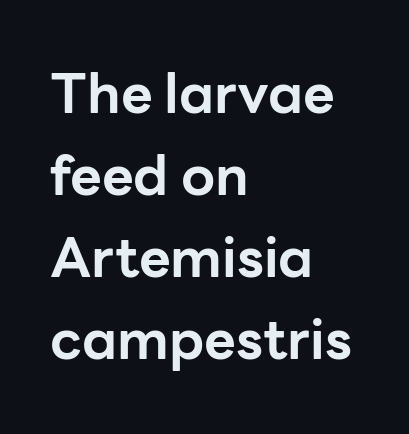
The passage is arranged the way most books set body copy — flush left. Standard letterfit; no display-style spreading of the glyphs. Letterform terminals end flat and unadorned throughout the passage. Strong, thick strokes mark this as bold type. Ordinary non-slanted type is in use. A clean baseline with only descenders dipping below it.
